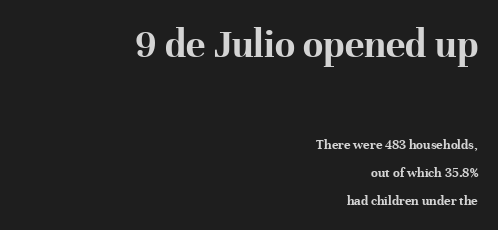
Is the letter spacing exaggerated? No — it looks like the ordinary default. The designer went with a serif here, giving each stem small feet. Leftover space on each line is placed entirely before the opening word. Has an underline been added? It has not. Each new line begins a long way beneath the previous one. Strokes here are thick enough to call this a true bold.
